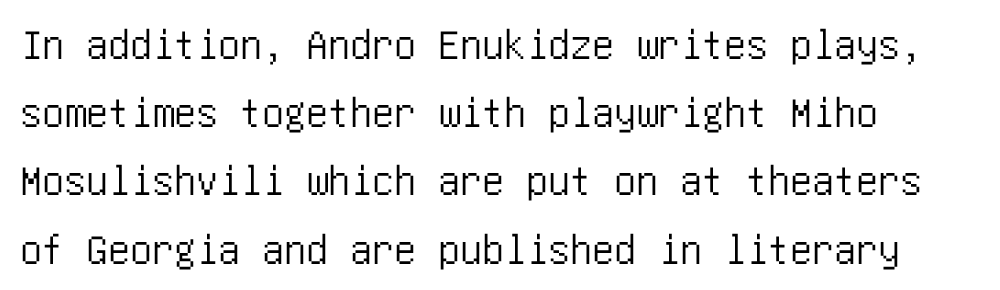
Regular leading. This rendering features lettering with no underline. The rag falls on the right side of this text block. Examine the stroke ends and you'll find no serifs.
